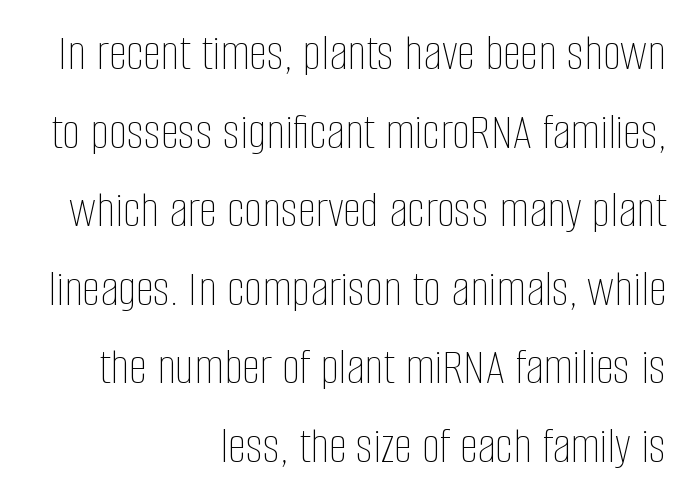
Q: Is the text bold? A: No.
Q: Is the text italic (slanted)? A: No, it is upright.
Q: Is the text underlined? A: No.
Q: How is the paragraph aligned? A: Right-aligned.
Q: Is the spacing between letters normal or unusually wide? A: Normal.
Q: Is the spacing between lines tight, normal or loose? A: Normal.
Q: Width (condensed, normal, or wide)? A: Condensed.
Q: Stroke contrast? A: Low.
Q: x-height? A: Large.
Q: Monospaced? A: No.
